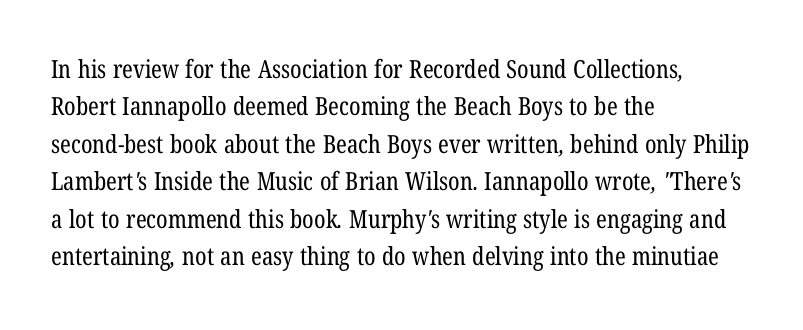
Q: Is the text bold? A: No.
Q: Is the text underlined? A: No.
Q: How is the paragraph aligned? A: Left-aligned.
Q: Is the spacing between letters normal or unusually wide? A: Normal.
Q: Is the spacing between lines tight, normal or loose? A: Normal.
